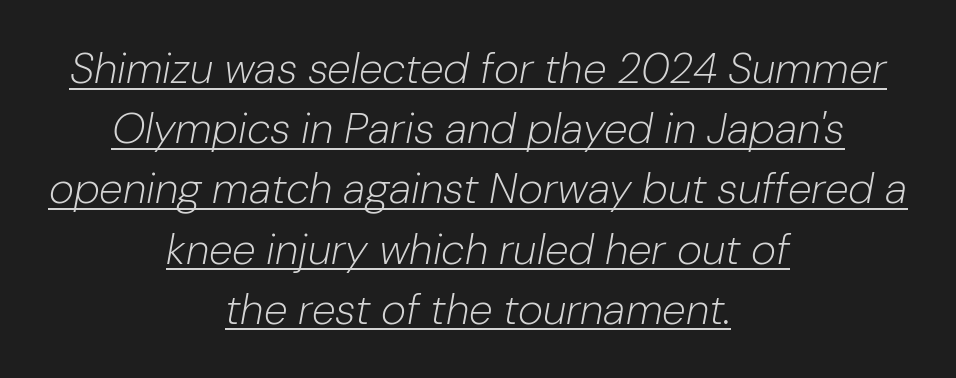
The image shows 43 px light type, italic (leaning right); set centered, normal line spacing (1.4x), normal letter spacing, underlined; low stroke contrast and a medium x-height.
